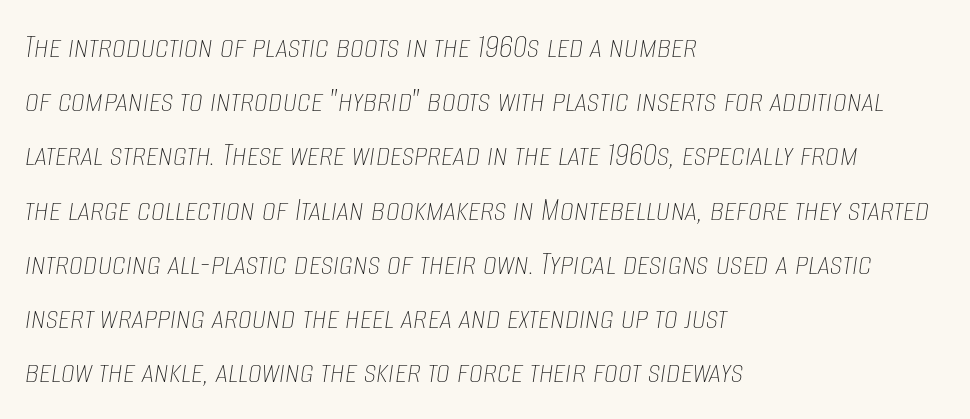
{"italic": "yes", "lean": "right", "slant_degrees": 8, "bold": "no", "weight": "thin", "width": "condensed", "stroke_contrast": "low", "x_height": "large", "monospaced": "no", "underline": "no", "align": "left", "line_spacing": "normal", "line_spacing_ratio": 1.55, "letter_spacing": "normal", "letter_spacing_em": 0.0, "glyph_px": 35}
